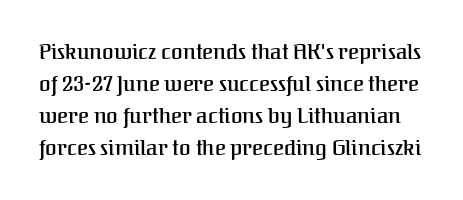
The image shows 21 px text type, upright; set normal line spacing (1.52x), normal letter spacing, not underlined.
